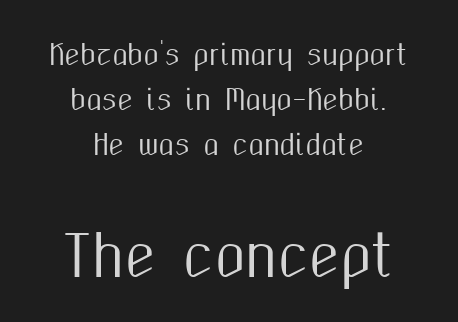
{"serif": "no", "italic": "no", "width": "condensed", "stroke_contrast": "medium", "x_height": "medium", "monospaced": "no", "underline": "no", "align": "center", "line_spacing": "normal", "line_spacing_ratio": 1.6, "letter_spacing": "normal", "letter_spacing_em": 0.0, "larger_block": "second", "size_ratio": 2.0, "glyph_px": 56}
